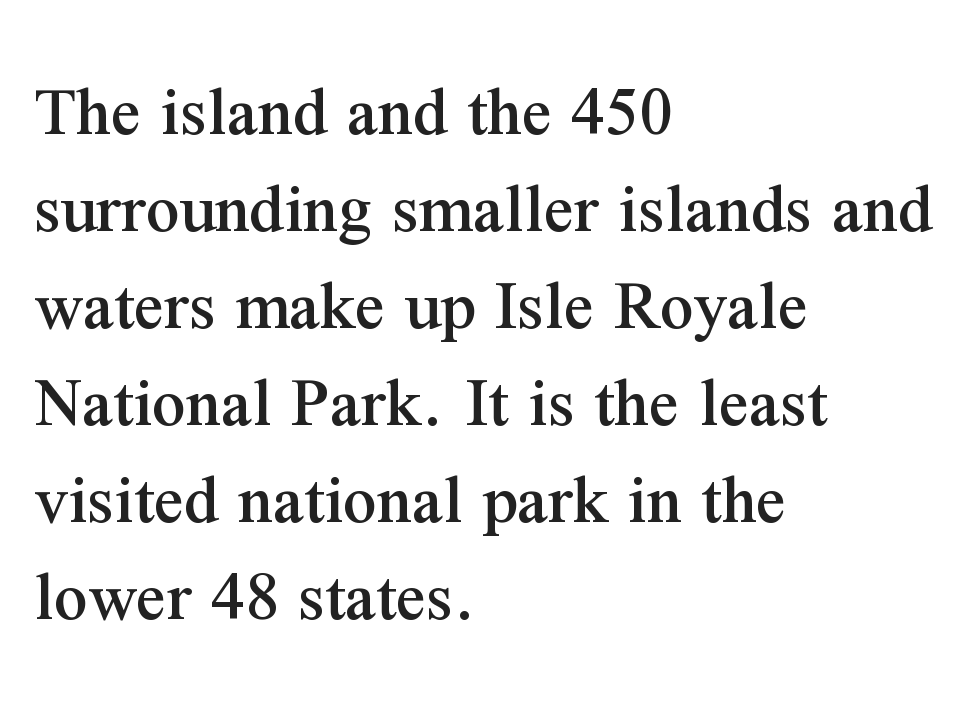
Q: Is the text italic (slanted)? A: No, it is upright.
Q: Is the typeface a serif or a sans-serif typeface? A: Serif.
Q: Is the text underlined? A: No.
Q: How is the paragraph aligned? A: Left-aligned.
Q: Is the spacing between letters normal or unusually wide? A: Normal.
Q: Is the spacing between lines tight, normal or loose? A: Normal.
Q: Width (condensed, normal, or wide)? A: Normal.
Q: Stroke contrast? A: Medium.
Q: x-height? A: Medium.
Q: Monospaced? A: No.
